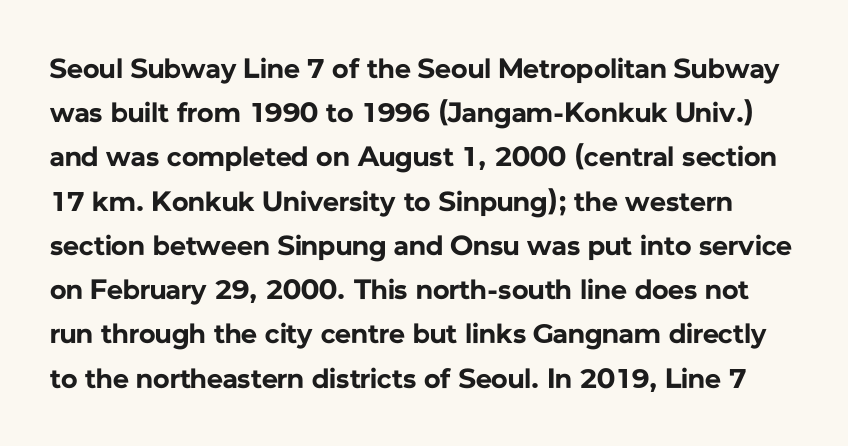
The image shows 28 px bold sans-serif type, upright; set normal line spacing (1.58x), normal letter spacing, not underlined; low stroke contrast and a medium x-height.
